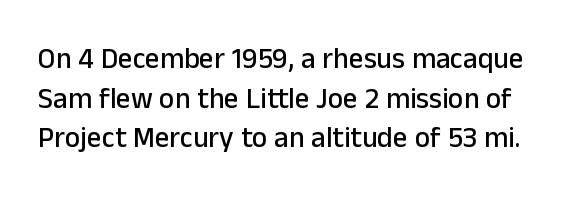
Each letter keeps its own natural width here, so spacing adapts to shape. Italic? Not at all — the glyphs are vertical. Are there feet on the stems? There aren't — it's a sans. The baseline area is clear.
